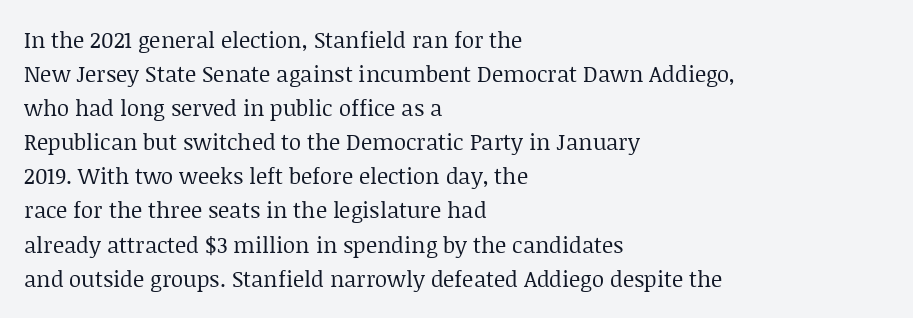
Q: Is the text bold? A: No.
Q: Is the text italic (slanted)? A: No, it is upright.
Q: Is the text underlined? A: No.
Q: How is the paragraph aligned? A: Left-aligned.
Q: Is the spacing between letters normal or unusually wide? A: Normal.
Q: Is the spacing between lines tight, normal or loose? A: Normal.
